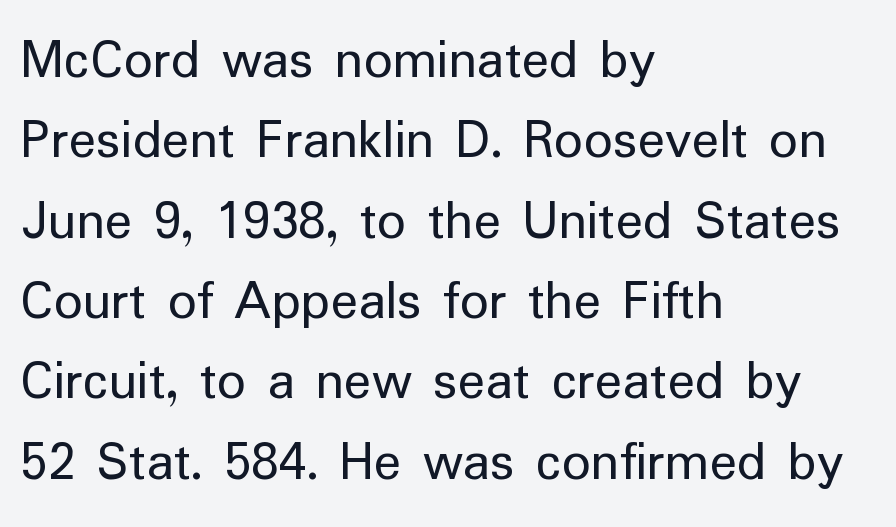
These lines stack with their left ends in a neat column. Look at the tracking — it's just the regular setting, nothing added. This sample has the flowing, uneven cadence of proportional lettering. A light-to-regular cut is what we see here.
